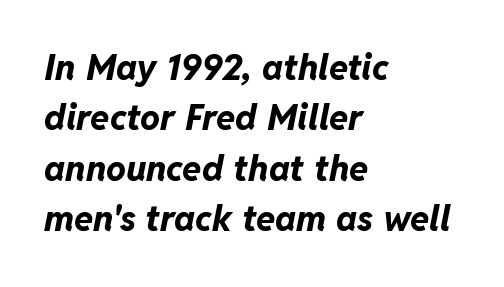
Q: Is the text bold? A: Yes.
Q: Is the text italic (slanted)? A: Yes, it leans right by about 11 degrees.
Q: Is the text underlined? A: No.
Q: How is the paragraph aligned? A: Left-aligned.
Q: Is the spacing between letters normal or unusually wide? A: Normal.
Q: Is the spacing between lines tight, normal or loose? A: Normal.
Q: Width (condensed, normal, or wide)? A: Normal.
Q: Stroke contrast? A: Low.
Q: x-height? A: Medium.
Q: Monospaced? A: No.
